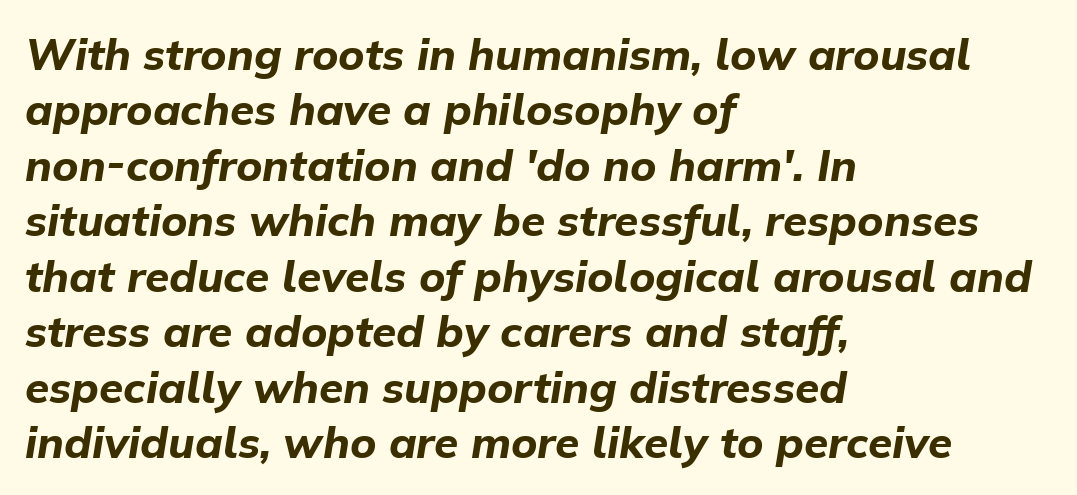
{"italic": "yes", "lean": "right", "slant_degrees": 9, "bold": "yes", "weight": "bold", "width": "normal", "stroke_contrast": "low", "x_height": "medium", "monospaced": "no", "underline": "no", "align": "left", "line_spacing": "normal", "line_spacing_ratio": 1.26, "letter_spacing": "normal", "letter_spacing_em": 0.0, "glyph_px": 44}
